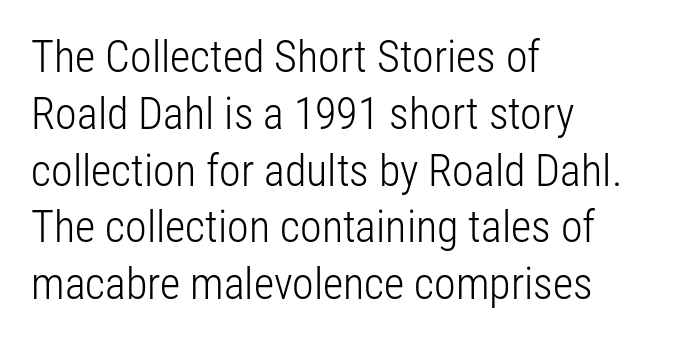
Ascenders rise straight up at ninety degrees. Clear beneath every line of the passage. A light-to-regular cut is what we see here. Look at the bottom of the vertical strokes: they stop flat, with no serifs. Varying glyph widths throughout — classic text-font behaviour. Evenly set lines give the paragraph a standard silhouette.
